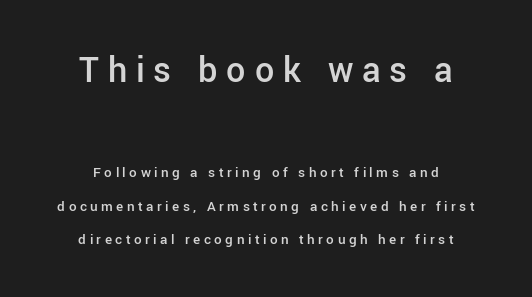
These words are printed semibold, heavier than regular yet not bold. Is the block centered? Yes — each line is placed symmetrically about the middle. A typesetter would label this face a sans. Is the lower block the larger one? No — the upper block carries the bigger type. What's the leading like? Stretched, with rows far apart.
